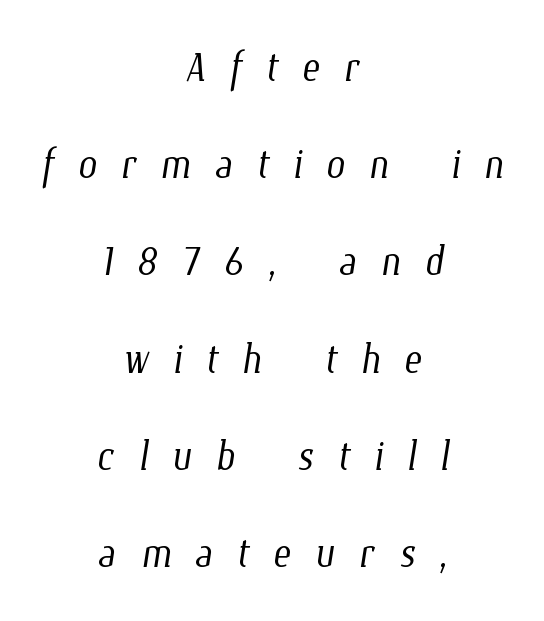
Look at the tracking — it's clearly loosened, letters drifting apart. Type without underlining. Where is the straight margin? There isn't one; the lines are centered. The characters are drawn with everyday or finer stroke widths.
